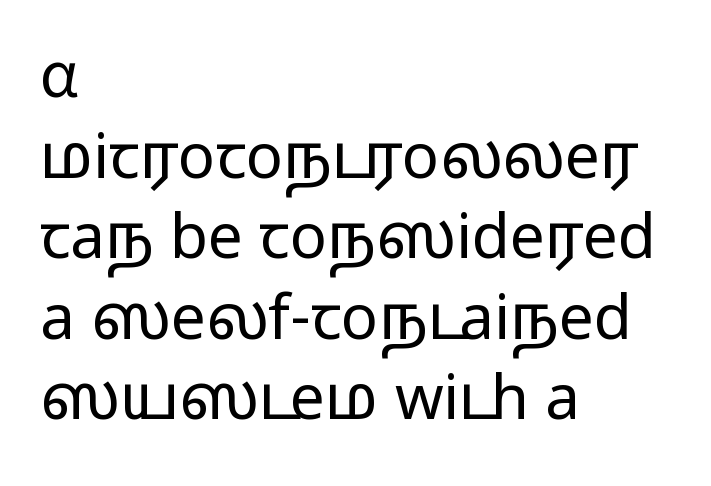
{"serif": "no", "italic": "no", "bold": "no", "weight": "light", "width": "wide", "stroke_contrast": "low", "x_height": "medium", "monospaced": "no", "underline": "no", "align": "left", "line_spacing": "normal", "line_spacing_ratio": 1.3, "letter_spacing": "normal", "letter_spacing_em": 0.0, "glyph_px": 62}
